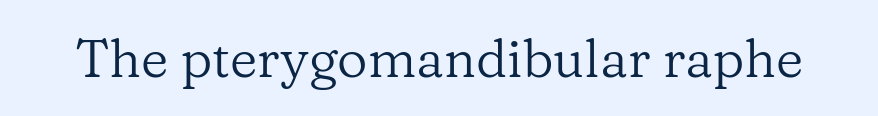
Students, note that the glyphs here touch the page at normal intervals. The designer went with a serif here, giving each stem small feet. The characters are drawn with everyday or finer stroke widths. Looks like regular typesetting: each glyph gets only the width it needs. No italicization has been applied; the sample stays upright.
